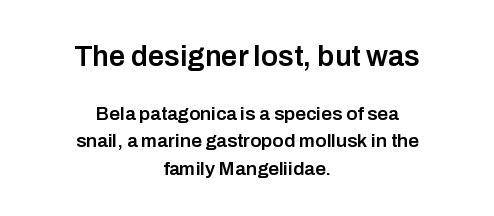
The image shows 29 px semibold sans-serif type, upright; set centered, normal line spacing (1.44x), normal letter spacing, not underlined; the first (top) block is 1.53x larger; low stroke contrast and a medium x-height.
